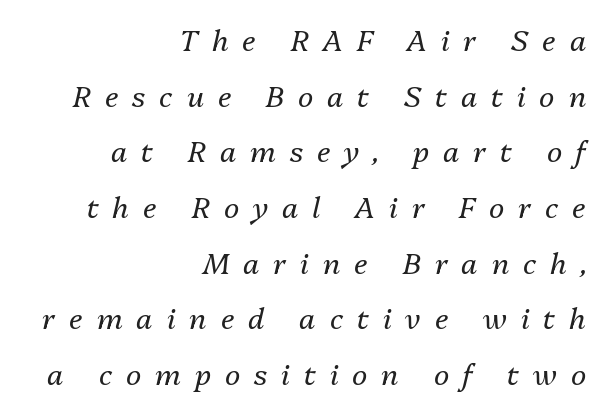
{"italic": "yes", "lean": "right", "slant_degrees": 13, "bold": "no", "weight": "regular", "width": "normal", "stroke_contrast": "medium", "x_height": "medium", "monospaced": "no", "underline": "no", "align": "right", "line_spacing": "loose", "line_spacing_ratio": 1.92, "letter_spacing": "wide", "letter_spacing_em": 0.48, "glyph_px": 29}
